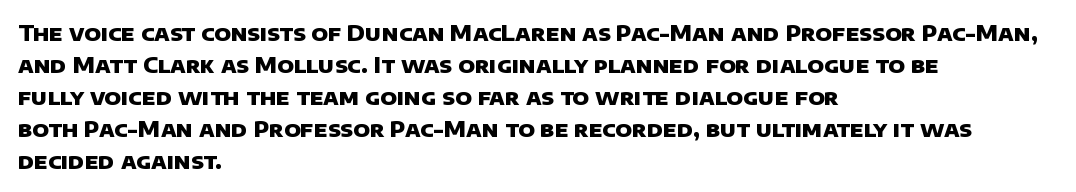
Q: Is the text bold? A: Yes.
Q: Is the text underlined? A: No.
Q: How is the paragraph aligned? A: Left-aligned.
Q: Is the spacing between letters normal or unusually wide? A: Normal.
Q: Is the spacing between lines tight, normal or loose? A: Normal.
